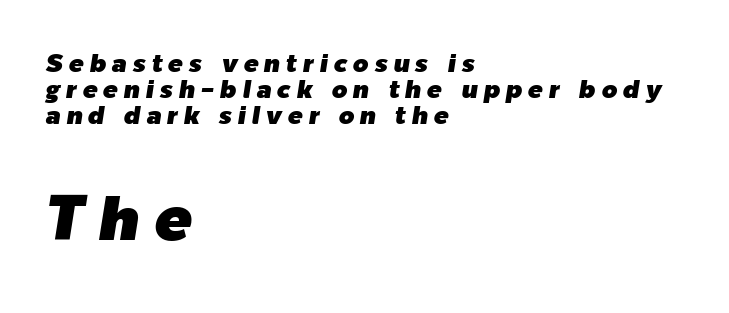
The image shows 63 px text type, italic (leaning right); set left-aligned, tight line spacing (1.04x), unusually wide letter spacing (+0.23 em), not underlined; the second (bottom) block is 2.52x larger; low stroke contrast and a medium x-height.
